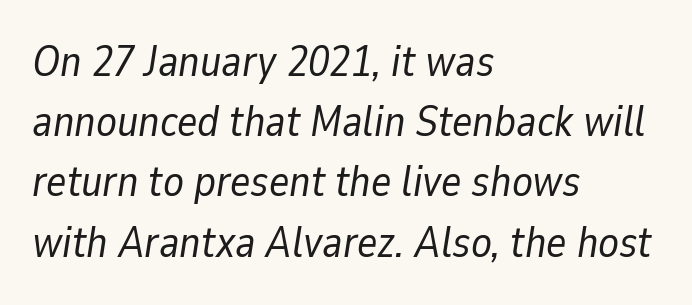
{"italic": "yes", "lean": "right", "slant_degrees": 9, "bold": "no", "weight": "regular", "width": "normal", "stroke_contrast": "low", "x_height": "medium", "monospaced": "no", "underline": "no", "align": "left", "line_spacing": "normal", "line_spacing_ratio": 1.4, "letter_spacing": "normal", "letter_spacing_em": 0.0, "glyph_px": 43}
